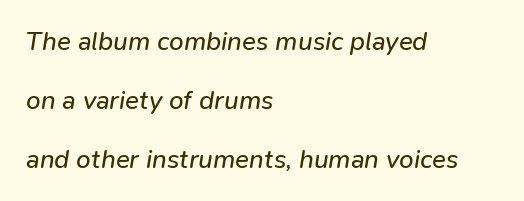
Q: Is the text bold? A: No.
Q: Is the text italic (slanted)? A: Yes, it leans right by about 9 degrees.
Q: Is the text underlined? A: No.
Q: How is the paragraph aligned? A: Left-aligned.
Q: Is the spacing between letters normal or unusually wide? A: Normal.
Q: Is the spacing between lines tight, normal or loose? A: Loose.
